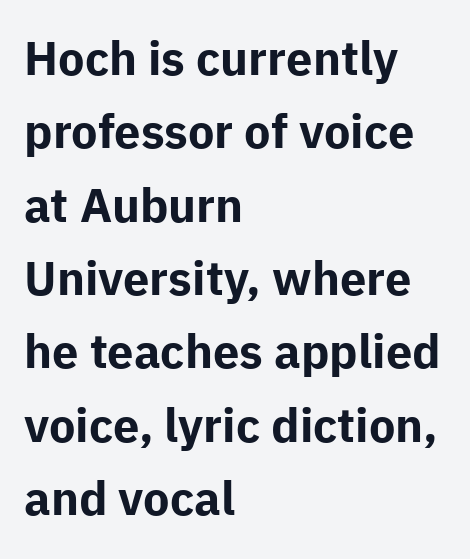
Are there feet on the stems? There aren't — it's a sans. The string is rendered with underlining switched off. Designer's note — italics off, roman on. Line spacing here is normal. Honestly, the letter spacing is just normal — you wouldn't notice it. Is the block centered? No — it sits flush against the left margin.
